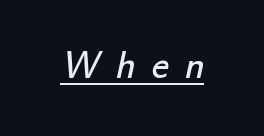
The image shows 39 px regular-weight sans-serif type; set unusually wide letter spacing (+0.41 em), underlined; low stroke contrast and a small x-height.
